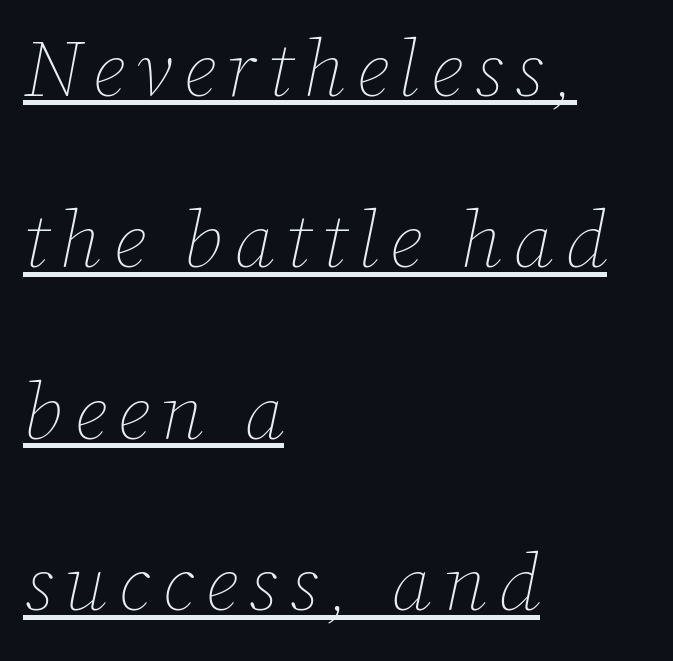
The image shows 79 px thin type, italic (leaning right); set left-aligned, loose line spacing (2.17x), underlined; low stroke contrast and a medium x-height.
